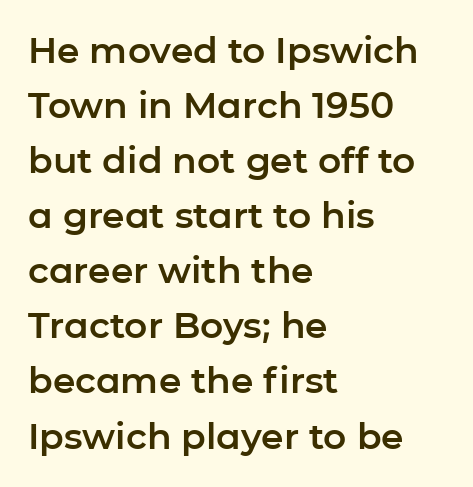
Q: Is the text italic (slanted)? A: No, it is upright.
Q: Is the typeface a serif or a sans-serif typeface? A: Sans-serif.
Q: Is the text underlined? A: No.
Q: How is the paragraph aligned? A: Left-aligned.
Q: Is the spacing between letters normal or unusually wide? A: Normal.
Q: Is the spacing between lines tight, normal or loose? A: Normal.
Q: Width (condensed, normal, or wide)? A: Normal.
Q: Stroke contrast? A: Low.
Q: x-height? A: Medium.
Q: Monospaced? A: No.
